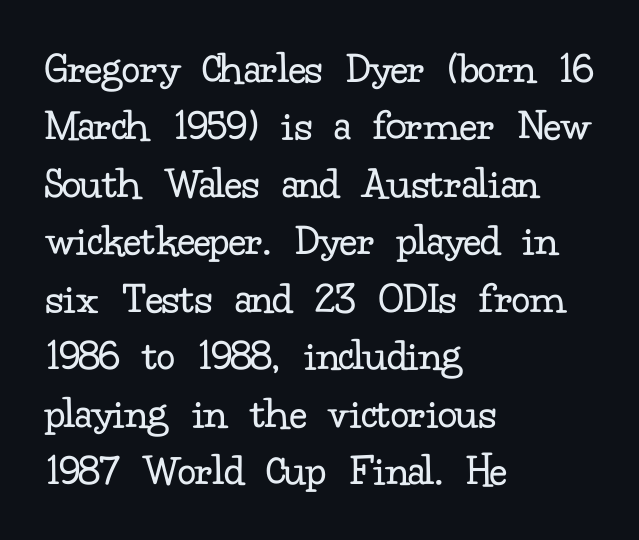
{"serif": "yes", "italic": "no", "bold": "no", "weight": "regular", "width": "normal", "stroke_contrast": "low", "x_height": "small", "monospaced": "no", "underline": "no", "align": "left", "line_spacing": "normal", "line_spacing_ratio": 1.25, "letter_spacing": "normal", "letter_spacing_em": 0.0, "glyph_px": 46}
